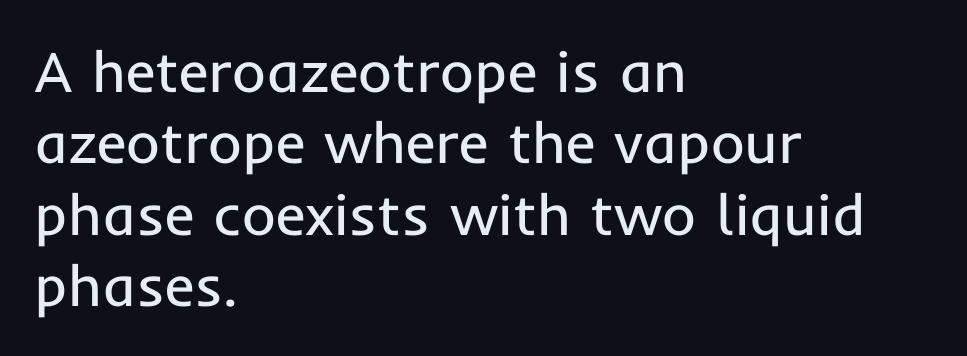
The space beneath each line is pristine and unruled. This is sans-serif lettering, the kind often seen on screens and signage. Designer's note — italics off, roman on. The letterforms sit at book weight or below. The type is set solid horizontally, with unmodified tracking.
